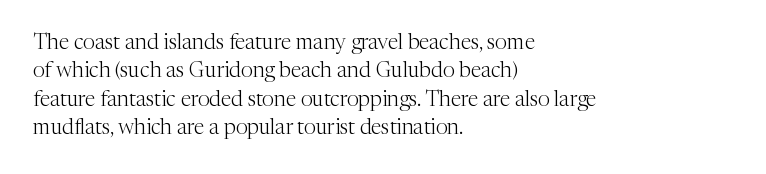
The image shows 21 px text type, upright; set left-aligned, normal line spacing (1.35x), normal letter spacing, not underlined.
